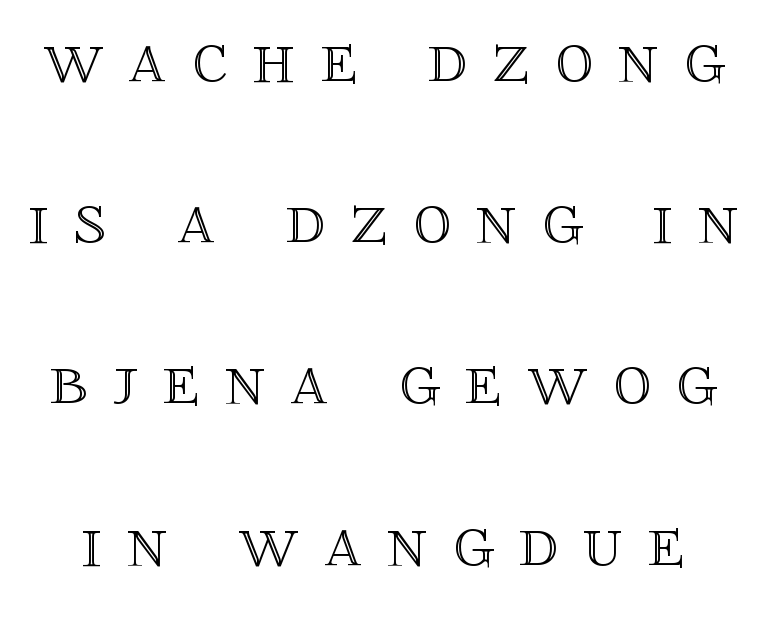
Q: Is the text italic (slanted)? A: No, it is upright.
Q: Is the text underlined? A: No.
Q: Is the spacing between letters normal or unusually wide? A: Unusually wide.
Q: Is the spacing between lines tight, normal or loose? A: Loose.
Q: Width (condensed, normal, or wide)? A: Normal.
Q: x-height? A: Large.
Q: Monospaced? A: No.
